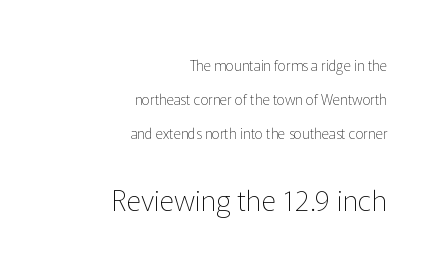
The image shows 28 px thin sans-serif type, upright; set right-aligned, loose line spacing (2.43x), normal letter spacing, not underlined; the second (bottom) block is 2.0x larger; low stroke contrast and a medium x-height.
